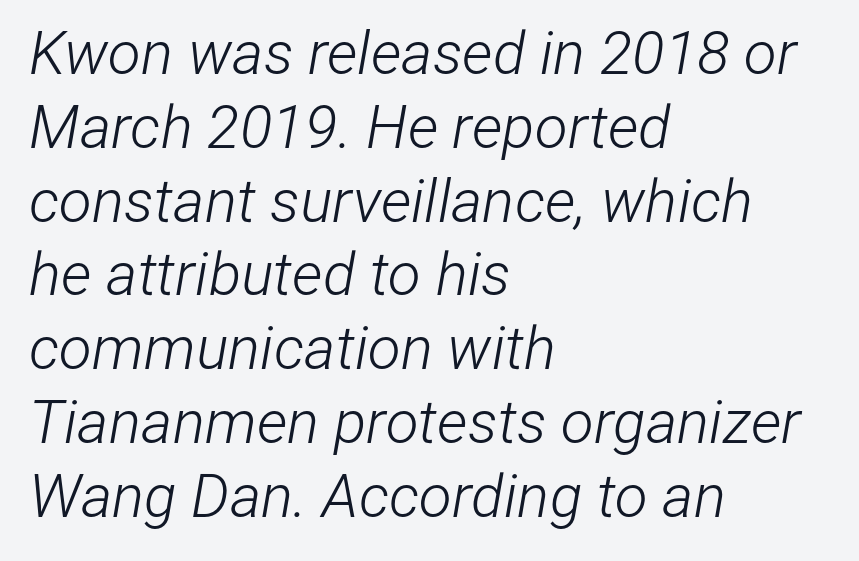
Q: Is the text bold? A: No.
Q: Is the text italic (slanted)? A: Yes, it leans right by about 12 degrees.
Q: Is the text underlined? A: No.
Q: How is the paragraph aligned? A: Left-aligned.
Q: Is the spacing between letters normal or unusually wide? A: Normal.
Q: Width (condensed, normal, or wide)? A: Condensed.
Q: Stroke contrast? A: Low.
Q: x-height? A: Medium.
Q: Monospaced? A: No.
